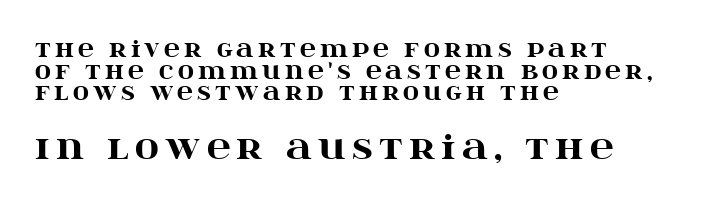
Notice how the stems are strictly vertical — no italics here. The words here are not underlined. If you squint, the bottom block still reads clearly — it's the larger of the two. Heavy-handed strokes throughout: this text is bold.
